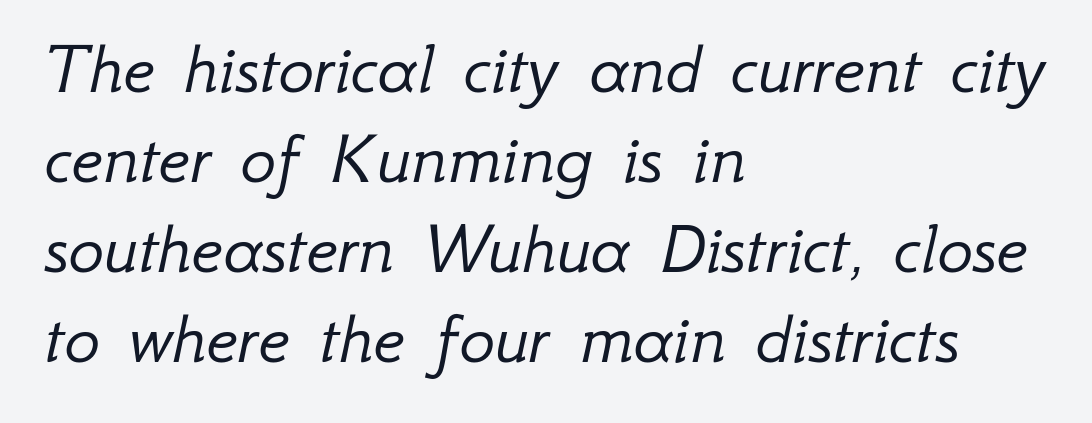
{"italic": "yes", "lean": "right", "slant_degrees": 12, "bold": "no", "weight": "light", "width": "normal", "stroke_contrast": "low", "x_height": "small", "monospaced": "no", "underline": "no", "align": "left", "line_spacing_ratio": 1.2, "letter_spacing": "normal", "letter_spacing_em": 0.0, "glyph_px": 75}
